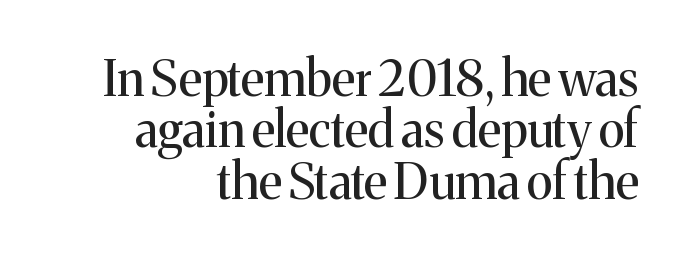
{"serif": "yes", "italic": "no", "bold": "no", "weight": "regular", "width": "normal", "stroke_contrast": "medium", "x_height": "medium", "monospaced": "no", "underline": "no", "align": "right", "line_spacing": "tight", "line_spacing_ratio": 1.05, "letter_spacing": "normal", "letter_spacing_em": 0.0, "glyph_px": 49}
